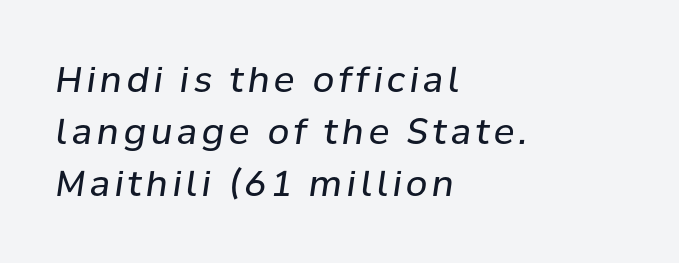
The image shows 35 px regular-weight type, italic (leaning right); set left-aligned, normal line spacing (1.49x), not underlined; low stroke contrast and a medium x-height.
